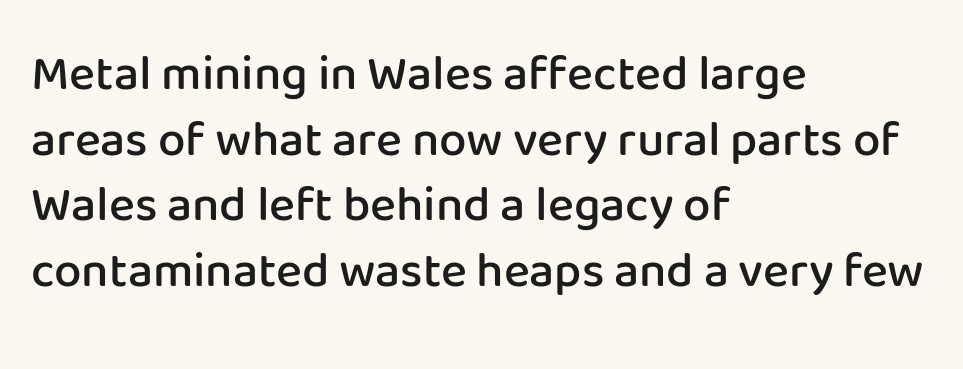
Q: Is the text bold? A: Semi-bold.
Q: Is the text italic (slanted)? A: No, it is upright.
Q: Is the typeface a serif or a sans-serif typeface? A: Sans-serif.
Q: Is the text underlined? A: No.
Q: How is the paragraph aligned? A: Left-aligned.
Q: Is the spacing between letters normal or unusually wide? A: Normal.
Q: Is the spacing between lines tight, normal or loose? A: Normal.
Q: Width (condensed, normal, or wide)? A: Normal.
Q: Stroke contrast? A: Low.
Q: x-height? A: Medium.
Q: Monospaced? A: No.
